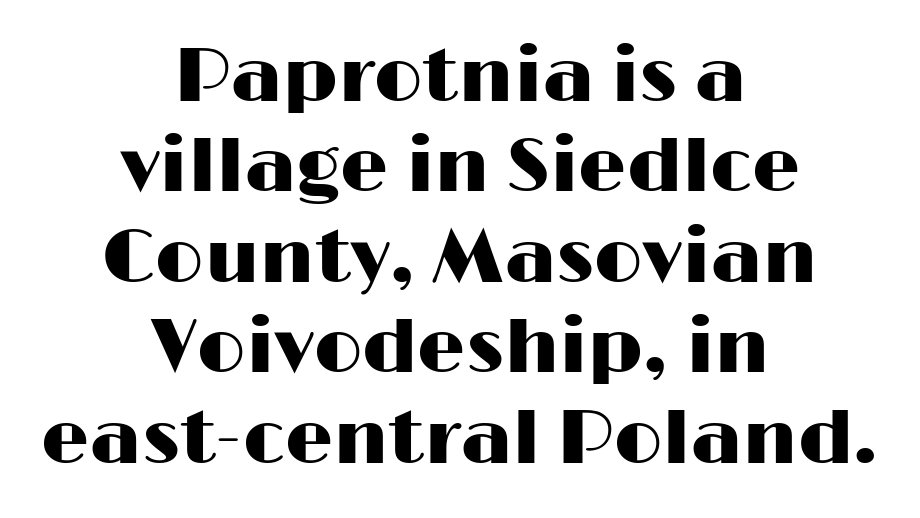
Designer's note — italics off, roman on. The typesetter chose a symmetrical, centered arrangement here. Underline: absent. You could call the tracking neutral — neither tight nor loose. Font category for this specimen: sans-serif.
